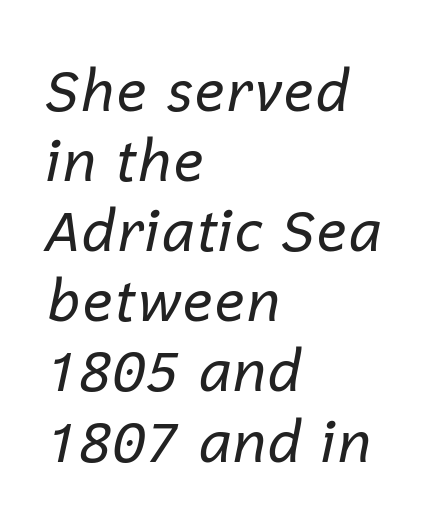
{"italic": "yes", "lean": "right", "slant_degrees": 12, "bold": "no", "weight": "regular", "width": "normal", "stroke_contrast": "low", "x_height": "medium", "monospaced": "no", "underline": "no", "align": "left", "line_spacing_ratio": 1.23, "letter_spacing": "normal", "letter_spacing_em": 0.0, "glyph_px": 57}
